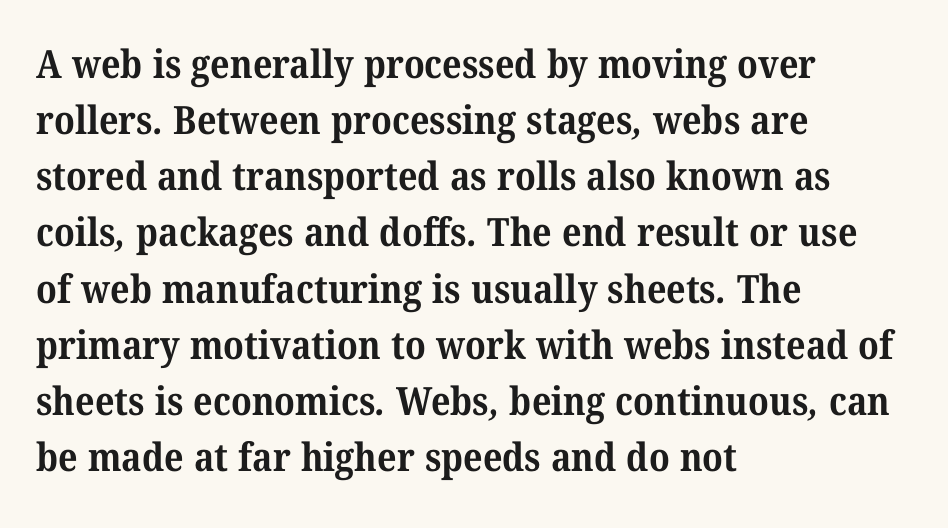
{"serif": "yes", "bold": "yes", "weight": "bold", "width": "normal", "stroke_contrast": "medium", "x_height": "medium", "monospaced": "no", "underline": "no", "align": "left", "line_spacing": "normal", "line_spacing_ratio": 1.44, "letter_spacing": "normal", "letter_spacing_em": 0.0, "glyph_px": 39}
